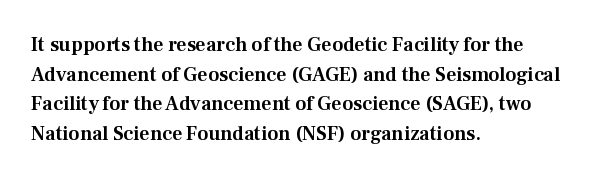
Q: Is the text italic (slanted)? A: No, it is upright.
Q: Is the text underlined? A: No.
Q: How is the paragraph aligned? A: Left-aligned.
Q: Is the spacing between letters normal or unusually wide? A: Normal.
Q: Is the spacing between lines tight, normal or loose? A: Normal.
